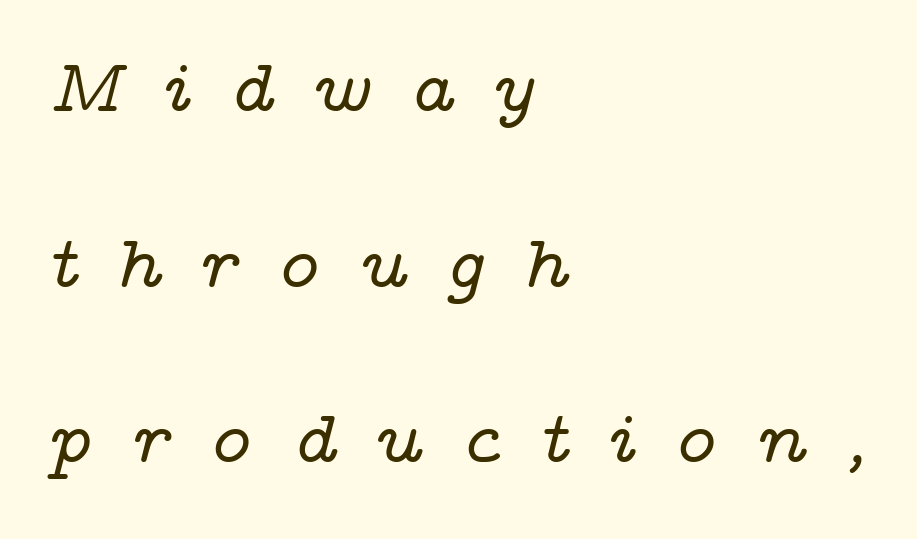
Typeset ragged right — the left edge is the straight one. Substantial extra tracking has been applied to these lines. Quick note: interline space is abundant. A typesetter would label this face a serif. Varying glyph widths throughout — classic text-font behaviour.
